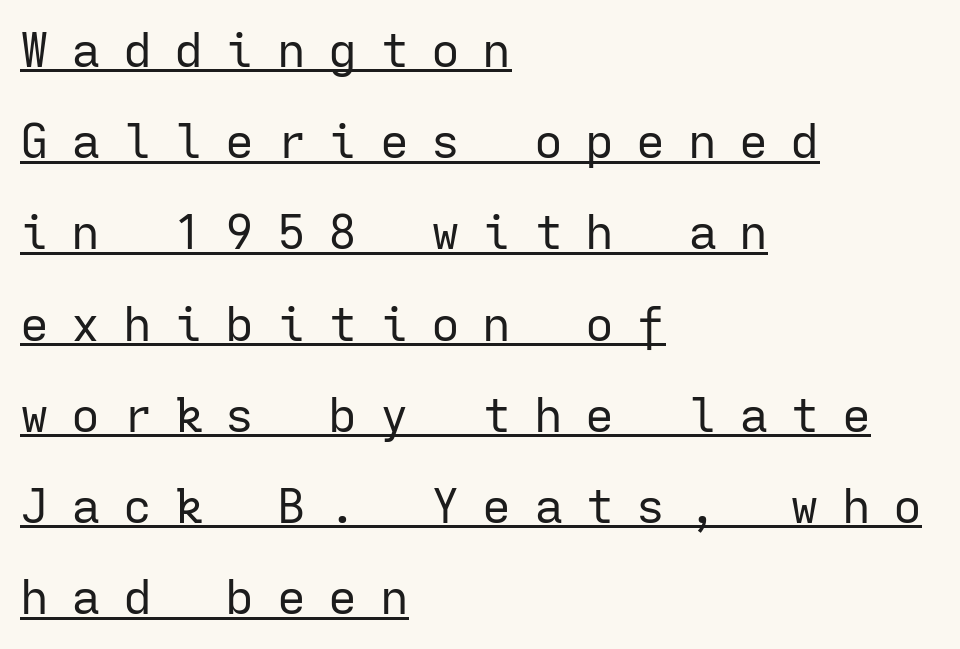
Quick note: not italic, upright. A typographer would call this underscored text. No heavy texture on the line: the type isn't bold. A typesetter would call this heavily tracked-out type. Horizontal bands of white between lines are thick stripes.
